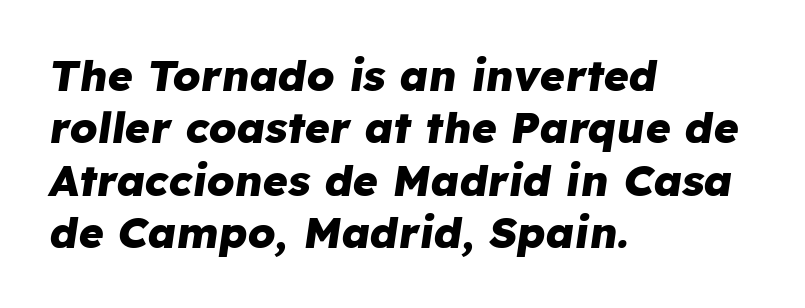
Q: Is the text bold? A: Yes.
Q: Is the text italic (slanted)? A: Yes, it leans right by about 8 degrees.
Q: Is the text underlined? A: No.
Q: How is the paragraph aligned? A: Left-aligned.
Q: Is the spacing between letters normal or unusually wide? A: Normal.
Q: Width (condensed, normal, or wide)? A: Normal.
Q: Stroke contrast? A: Low.
Q: x-height? A: Medium.
Q: Monospaced? A: No.
